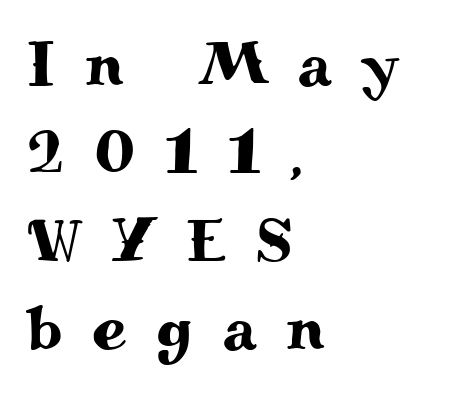
Q: Is the text italic (slanted)? A: No, it is upright.
Q: Is the typeface a serif or a sans-serif typeface? A: Serif.
Q: Is the text underlined? A: No.
Q: How is the paragraph aligned? A: Left-aligned.
Q: Is the spacing between letters normal or unusually wide? A: Unusually wide.
Q: Is the spacing between lines tight, normal or loose? A: Normal.
Q: Width (condensed, normal, or wide)? A: Wide.
Q: Stroke contrast? A: Medium.
Q: x-height? A: Small.
Q: Monospaced? A: No.
